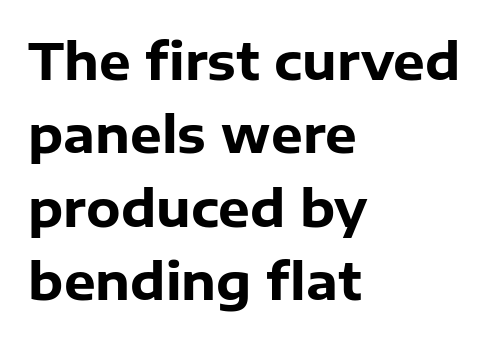
Q: Is the text bold? A: Yes.
Q: Is the text italic (slanted)? A: No, it is upright.
Q: Is the typeface a serif or a sans-serif typeface? A: Sans-serif.
Q: Is the text underlined? A: No.
Q: How is the paragraph aligned? A: Left-aligned.
Q: Is the spacing between letters normal or unusually wide? A: Normal.
Q: Is the spacing between lines tight, normal or loose? A: Normal.
Q: Width (condensed, normal, or wide)? A: Normal.
Q: Stroke contrast? A: Low.
Q: x-height? A: Medium.
Q: Monospaced? A: No.
